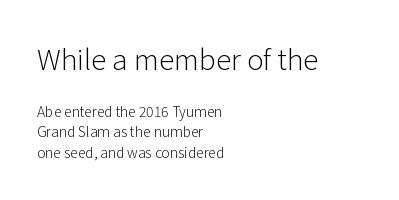
The image shows 28 px light sans-serif type, upright; set left-aligned, normal line spacing (1.45x), normal letter spacing, not underlined; the first (top) block is 2.0x larger; low stroke contrast and a medium x-height.
